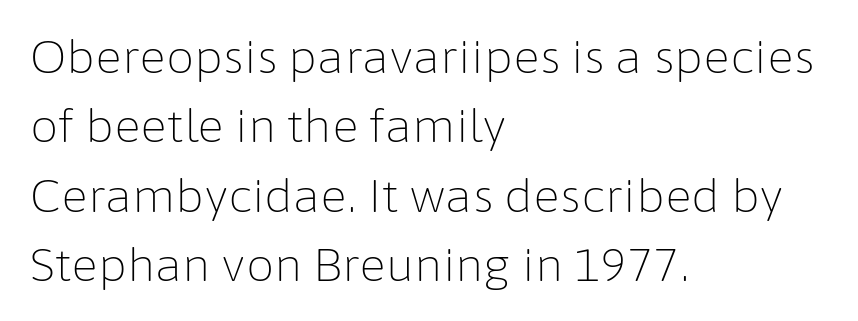
{"serif": "no", "italic": "no", "bold": "no", "weight": "light", "width": "normal", "stroke_contrast": "low", "x_height": "medium", "monospaced": "no", "underline": "no", "align": "left", "line_spacing": "normal", "line_spacing_ratio": 1.54, "letter_spacing": "normal", "letter_spacing_em": 0.0, "glyph_px": 45}
